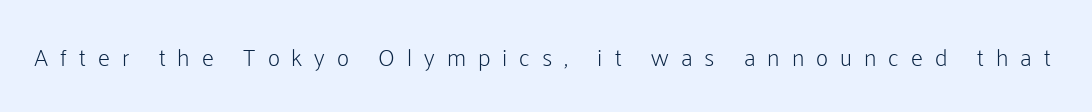
{"italic": "no", "bold": "no", "underline": "no", "letter_spacing": "wide", "letter_spacing_em": 0.5, "glyph_px": 24}
